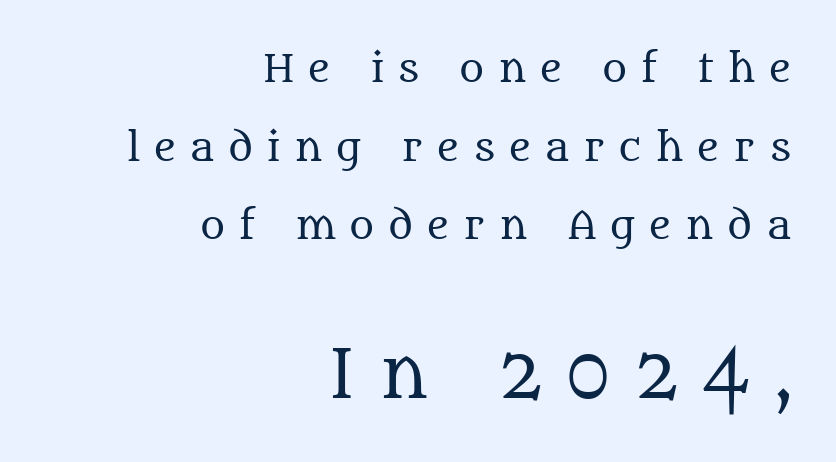
The image shows 66 px regular-weight serif type, upright; set right-aligned, loose line spacing (2.07x), unusually wide letter spacing (+0.36 em), not underlined; the second (bottom) block is 1.74x larger; medium stroke contrast and a large x-height.
